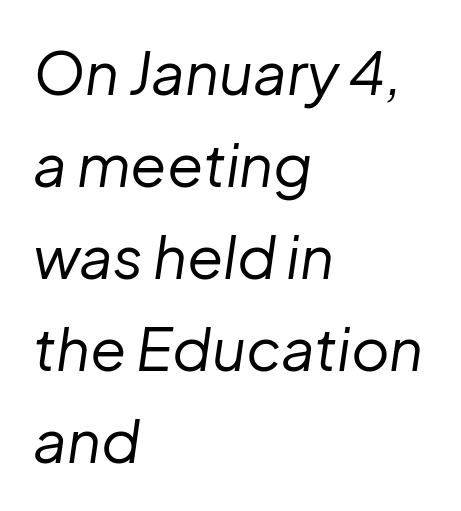
Q: Is the text bold? A: No.
Q: Is the text italic (slanted)? A: Yes, it leans right by about 8 degrees.
Q: Is the text underlined? A: No.
Q: How is the paragraph aligned? A: Left-aligned.
Q: Is the spacing between letters normal or unusually wide? A: Normal.
Q: Is the spacing between lines tight, normal or loose? A: Normal.
Q: Width (condensed, normal, or wide)? A: Normal.
Q: Stroke contrast? A: Low.
Q: x-height? A: Medium.
Q: Monospaced? A: No.
